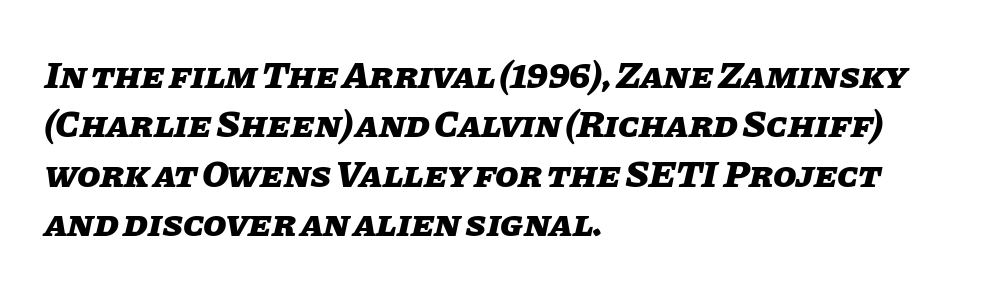
{"italic": "yes", "lean": "right", "slant_degrees": 11, "bold": "yes", "weight": "heavy", "width": "normal", "stroke_contrast": "low", "x_height": "large", "monospaced": "no", "underline": "no", "align": "left", "line_spacing": "normal", "line_spacing_ratio": 1.3, "letter_spacing": "normal", "letter_spacing_em": 0.0, "glyph_px": 38}
